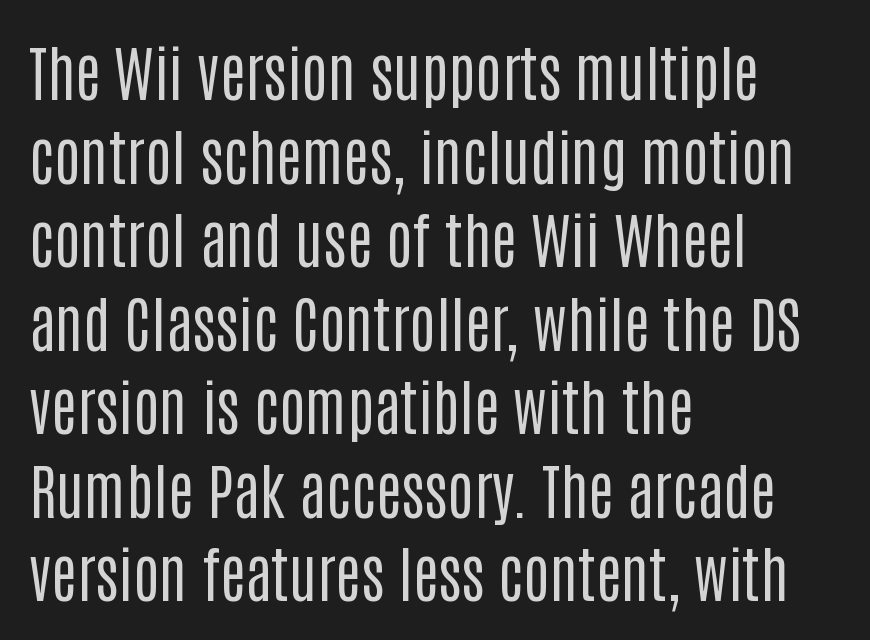
{"serif": "no", "italic": "no", "bold": "no", "weight": "regular", "width": "condensed", "stroke_contrast": "low", "x_height": "large", "monospaced": "no", "underline": "no", "align": "left", "line_spacing": "normal", "line_spacing_ratio": 1.37, "letter_spacing": "normal", "letter_spacing_em": 0.0, "glyph_px": 61}
